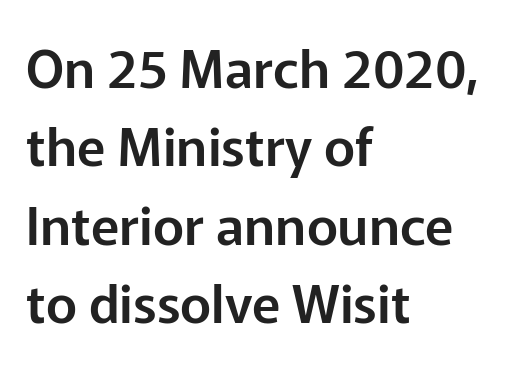
Q: Is the text italic (slanted)? A: No, it is upright.
Q: Is the typeface a serif or a sans-serif typeface? A: Sans-serif.
Q: Is the text underlined? A: No.
Q: How is the paragraph aligned? A: Left-aligned.
Q: Is the spacing between letters normal or unusually wide? A: Normal.
Q: Is the spacing between lines tight, normal or loose? A: Normal.
Q: Width (condensed, normal, or wide)? A: Normal.
Q: Stroke contrast? A: Low.
Q: x-height? A: Medium.
Q: Monospaced? A: No.
